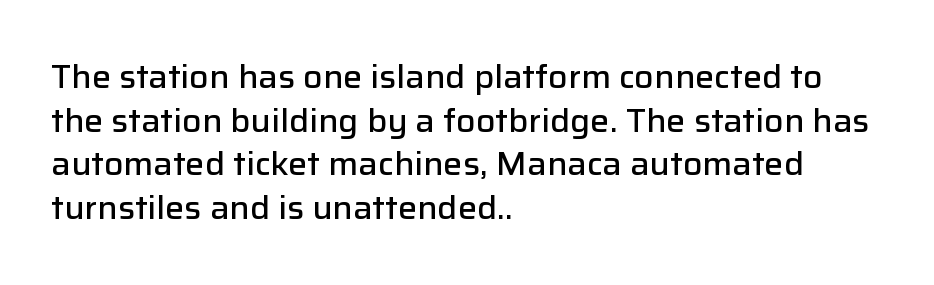
{"serif": "no", "italic": "no", "bold": "semi", "weight": "semibold", "width": "normal", "stroke_contrast": "low", "x_height": "medium", "monospaced": "no", "underline": "no", "align": "left", "line_spacing": "normal", "line_spacing_ratio": 1.36, "letter_spacing": "normal", "letter_spacing_em": 0.0, "glyph_px": 32}
